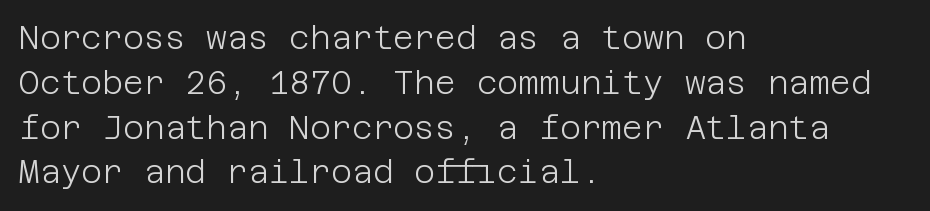
{"serif": "no", "italic": "no", "bold": "no", "weight": "light", "width": "normal", "stroke_contrast": "low", "x_height": "large", "underline": "no", "align": "left", "line_spacing": "normal", "line_spacing_ratio": 1.4, "letter_spacing": "normal", "letter_spacing_em": 0.0, "glyph_px": 32}
